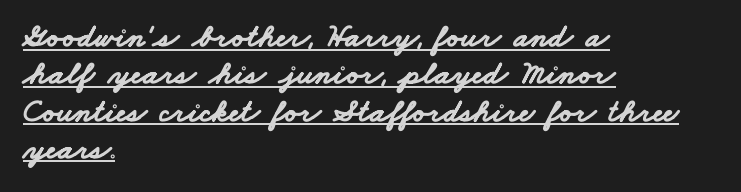
Q: Is the text bold? A: Yes.
Q: Is the typeface a serif or a sans-serif typeface? A: Sans-serif.
Q: Is the text underlined? A: Yes.
Q: How is the paragraph aligned? A: Left-aligned.
Q: Is the spacing between letters normal or unusually wide? A: Normal.
Q: Is the spacing between lines tight, normal or loose? A: Tight.
Q: Width (condensed, normal, or wide)? A: Wide.
Q: Stroke contrast? A: Low.
Q: x-height? A: Small.
Q: Monospaced? A: No.
